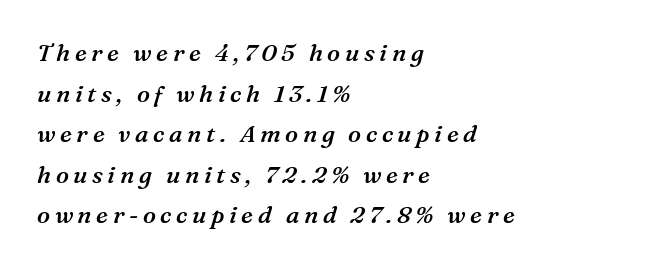
{"italic": "yes", "lean": "right", "slant_degrees": 16, "bold": "semi", "underline": "no", "align": "left", "line_spacing": "normal", "line_spacing_ratio": 1.69, "glyph_px": 24}
